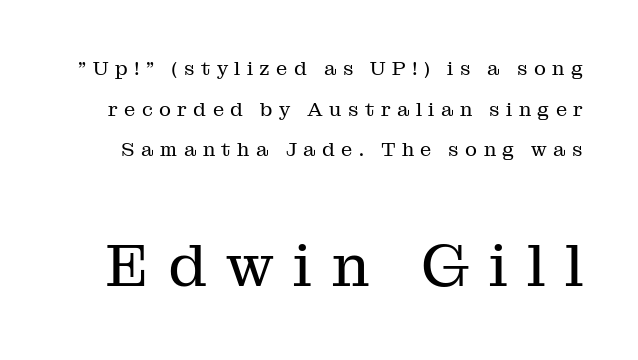
Summary of vertical rhythm: relaxed, with wide interline spacing. You could not count columns in this text — the font is proportionally spaced. Each word looks stretched out because of the extra space between its letters. Of the two passages, the one underneath uses the larger point size. This reads as an unemphasized weight, regular at the heaviest. The glyphs in this specimen are seriffed.
